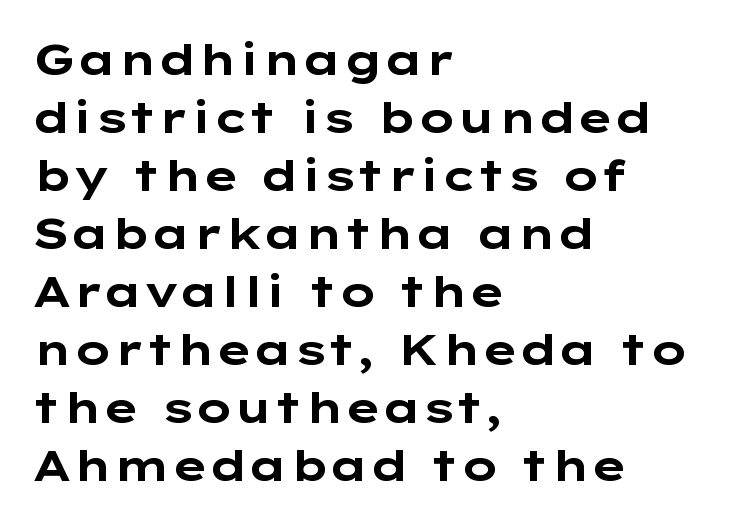
Compared with typical paragraphs, the rows here are spaced about the same. Vertical strokes here are truly vertical. Layout note: lines flush left. The font family rendered here belongs to the sans-serif group. Bold? Absolutely — the strokes are thick and heavy.
